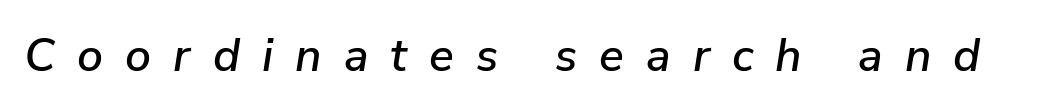
The image shows 46 px text type, italic (leaning right); set unusually wide letter spacing (+0.48 em), not underlined; low stroke contrast and a medium x-height.
